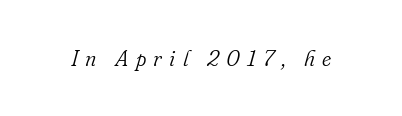
{"italic": "yes", "lean": "right", "slant_degrees": 16, "bold": "no", "underline": "no", "letter_spacing": "wide", "letter_spacing_em": 0.33, "glyph_px": 22}
